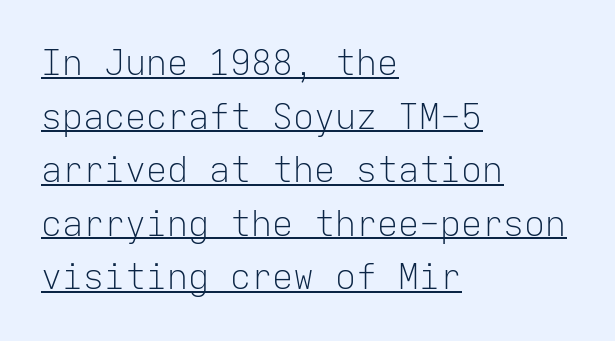
Q: Is the text bold? A: No.
Q: Is the text italic (slanted)? A: No, it is upright.
Q: Is the typeface a serif or a sans-serif typeface? A: Sans-serif.
Q: Is the text underlined? A: Yes.
Q: How is the paragraph aligned? A: Left-aligned.
Q: Is the spacing between letters normal or unusually wide? A: Normal.
Q: Is the spacing between lines tight, normal or loose? A: Normal.
Q: Width (condensed, normal, or wide)? A: Normal.
Q: Stroke contrast? A: Low.
Q: x-height? A: Medium.
Q: Monospaced? A: Yes.
